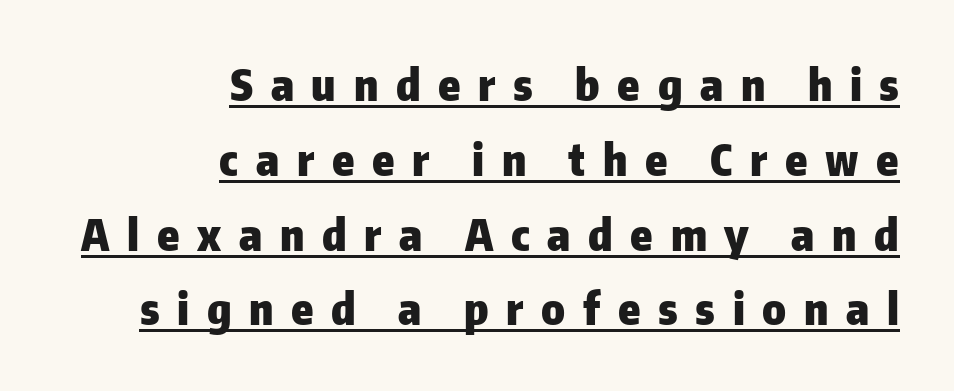
The image shows 44 px heavy sans-serif type, upright; set right-aligned, normal line spacing (1.7x), unusually wide letter spacing (+0.4 em), underlined; low stroke contrast and a medium x-height.
